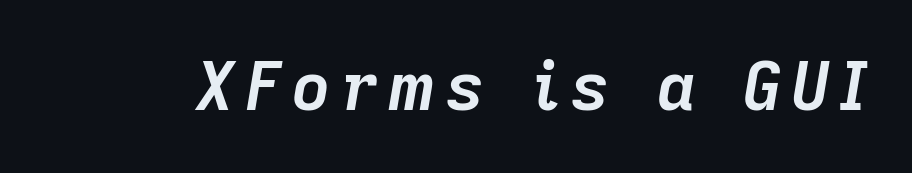
{"italic": "yes", "lean": "right", "slant_degrees": 9, "bold": "yes", "weight": "semibold", "width": "normal", "stroke_contrast": "low", "x_height": "medium", "monospaced": "no", "underline": "no", "glyph_px": 67}
